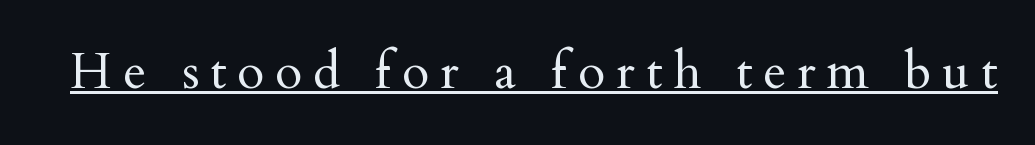
The face used here is rendered with a markedly widened letterfit. This is roman type, the default non-slanted kind. No extra ink here — the face is not bold. These lines are composed in type with serifs. The letters advance in unequal steps, a hallmark of proportional type. A baseline rule has been typeset under these characters.
